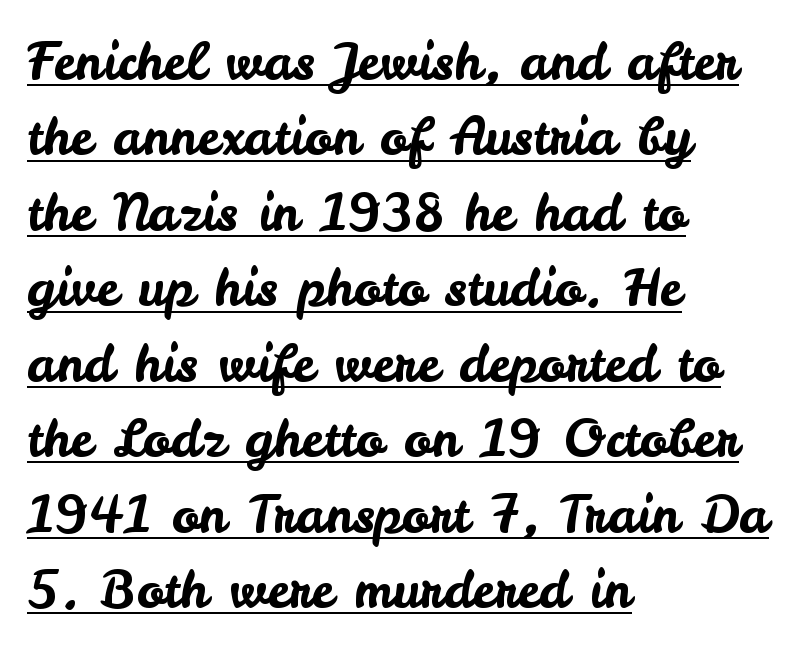
The image shows 51 px sans-serif type; set left-aligned, normal line spacing (1.48x), normal letter spacing, underlined; low stroke contrast and a small x-height.
